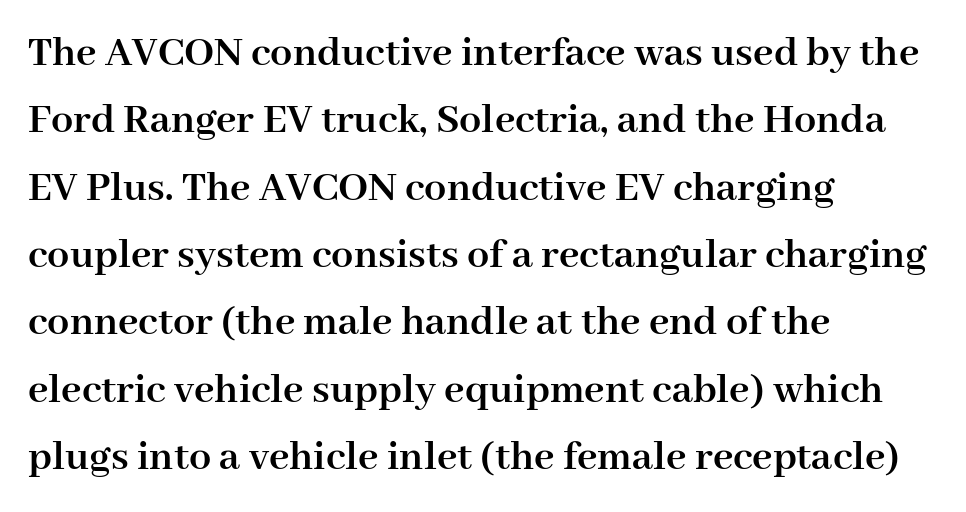
Q: Is the text bold? A: Yes.
Q: Is the text italic (slanted)? A: No, it is upright.
Q: Is the typeface a serif or a sans-serif typeface? A: Serif.
Q: Is the text underlined? A: No.
Q: How is the paragraph aligned? A: Left-aligned.
Q: Is the spacing between letters normal or unusually wide? A: Normal.
Q: Is the spacing between lines tight, normal or loose? A: Normal.
Q: Width (condensed, normal, or wide)? A: Normal.
Q: Stroke contrast? A: High.
Q: x-height? A: Medium.
Q: Monospaced? A: No.
